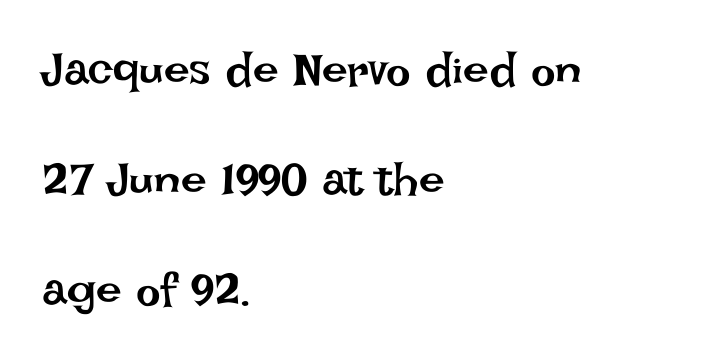
The tracking reads as untouched default to a designer's eye. Character widths vary here, with narrow letters taking less room than wide ones. You could fit nearly another row in the gap between these rows. The string is rendered with underlining switched off. Italic? Not at all — the glyphs are vertical.
